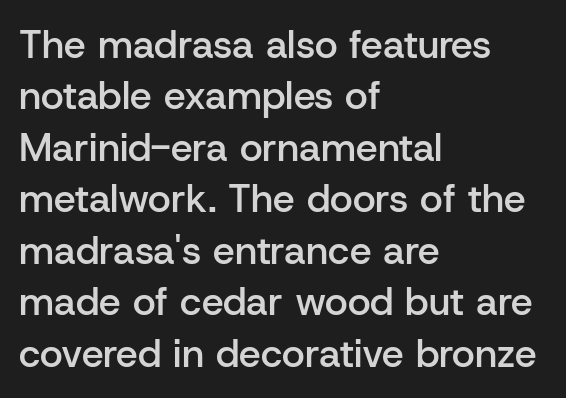
{"serif": "no", "italic": "no", "bold": "semi", "weight": "semibold", "width": "normal", "stroke_contrast": "low", "x_height": "medium", "monospaced": "no", "underline": "no", "align": "left", "line_spacing": "normal", "line_spacing_ratio": 1.32, "letter_spacing": "normal", "letter_spacing_em": 0.0, "glyph_px": 39}
